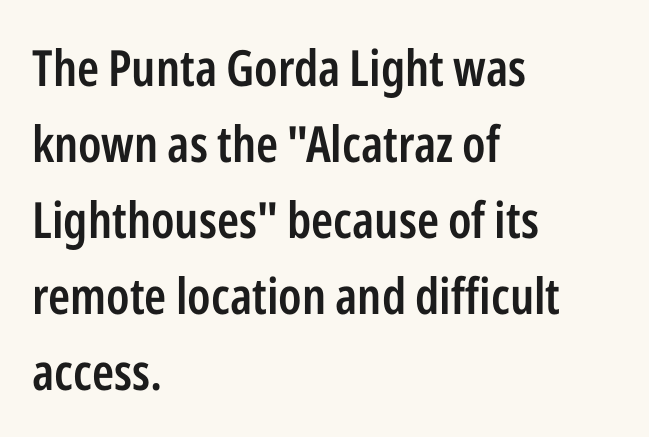
You can tell from the bare stems that sans-serif type was used. The font's upright variant was chosen for this text. Do the characters align in a grid? No, the font is proportional. The horizontal fit of the characters is conventional and even. The lines are quadded left. Vertically, the passage feels balanced, rows spaced as you'd expect.
